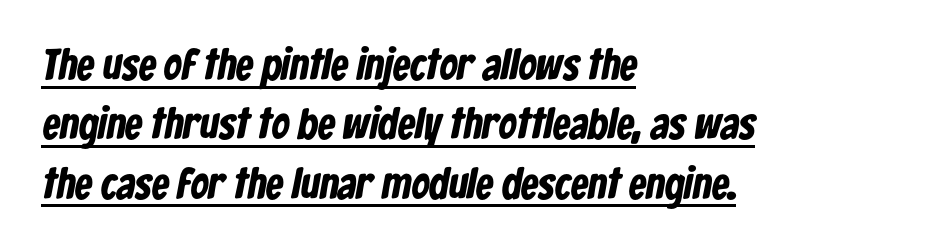
The image shows 44 px bold, condensed sans-serif type; set left-aligned, normal line spacing (1.35x), normal letter spacing, underlined; low stroke contrast and a medium x-height.
